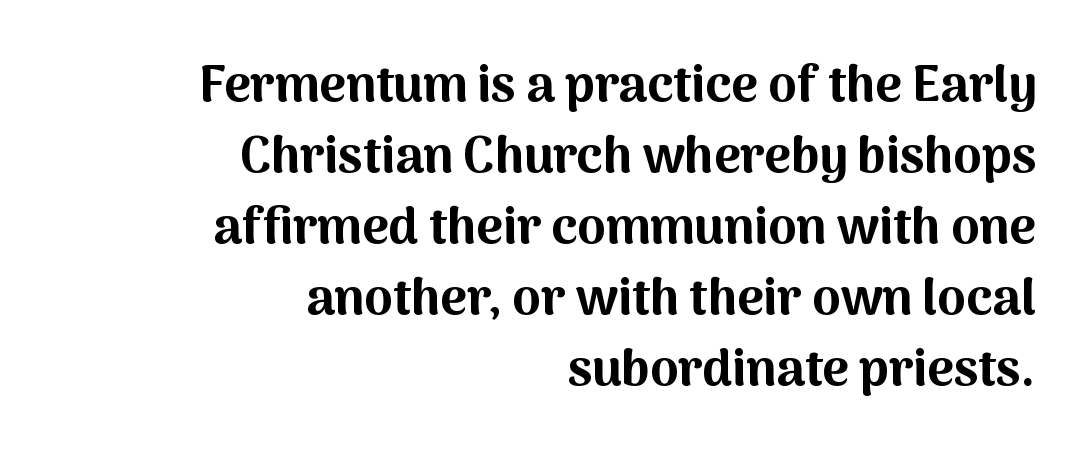
The image shows 51 px bold sans-serif type, upright; set right-aligned, normal line spacing (1.39x), normal letter spacing, not underlined; medium stroke contrast and a medium x-height.
